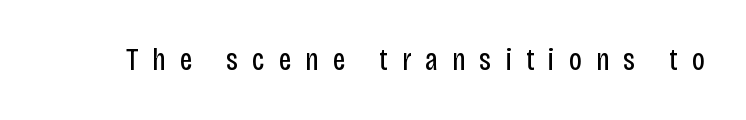
The specimen omits any rule beneath the text block's lines. Unlike italic type, these characters show no tilt at all. Spacing verdict: proportional, widths tailored to each character. Each stroke keeps to a modest, everyday thickness or less. The glyphs in this specimen are sans serif.
